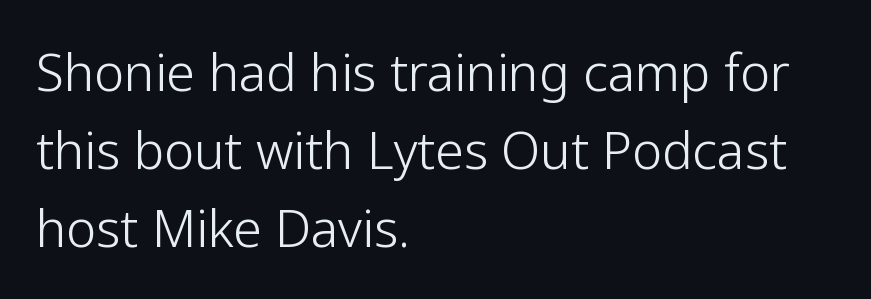
{"serif": "no", "italic": "no", "bold": "no", "weight": "light", "width": "normal", "stroke_contrast": "low", "x_height": "medium", "monospaced": "no", "underline": "no", "align": "left", "line_spacing": "normal", "line_spacing_ratio": 1.53, "letter_spacing": "normal", "letter_spacing_em": 0.0, "glyph_px": 51}
